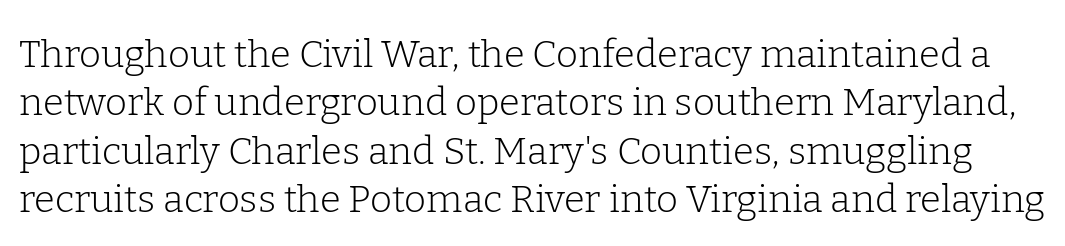
Q: Is the text bold? A: No.
Q: Is the text italic (slanted)? A: No, it is upright.
Q: Is the typeface a serif or a sans-serif typeface? A: Serif.
Q: Is the text underlined? A: No.
Q: Is the spacing between letters normal or unusually wide? A: Normal.
Q: Is the spacing between lines tight, normal or loose? A: Normal.
Q: Width (condensed, normal, or wide)? A: Normal.
Q: Stroke contrast? A: Low.
Q: x-height? A: Medium.
Q: Monospaced? A: No.
